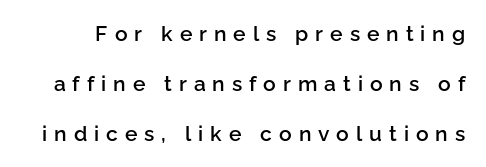
Q: Is the text bold? A: Semi-bold.
Q: Is the text italic (slanted)? A: No, it is upright.
Q: Is the text underlined? A: No.
Q: Is the spacing between letters normal or unusually wide? A: Unusually wide.
Q: Is the spacing between lines tight, normal or loose? A: Loose.
